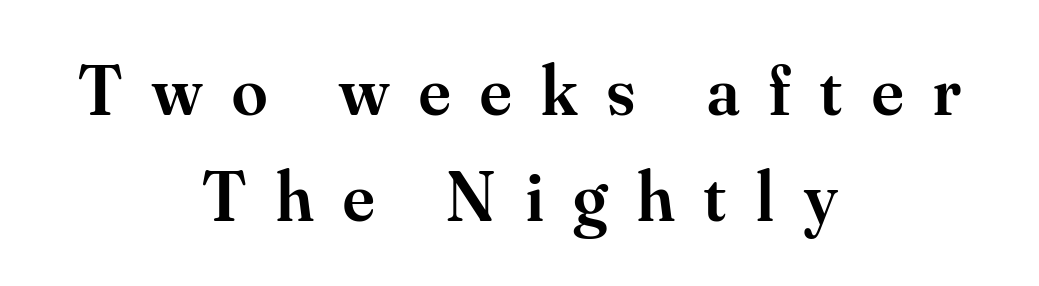
How would I describe the line gaps? Plain and ordinary. It's the straight-up-and-down kind of type. Here the glyphs are tracked loosely, breaking word shapes into spaced letters. Plain, unruled lines of type. Is this a sans? No — the strokes have serifs.
